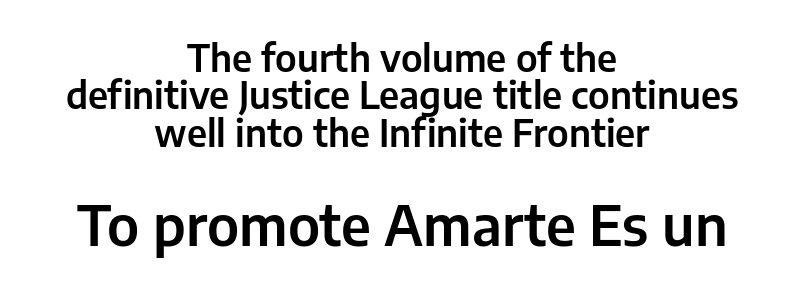
Line starts and ends both wander, symmetrically. Posture: upright roman. Varying glyph widths throughout — classic text-font behaviour. Has an underline been added? It has not. These two chunks differ in scale, with the bottom chunk taking the larger measure. The horizontal fit of the characters is conventional and even.
